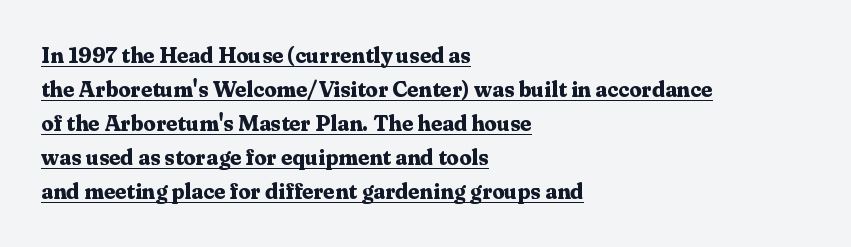
The image shows 22 px bold type, upright; set left-aligned, normal line spacing (1.55x), normal letter spacing, underlined.
